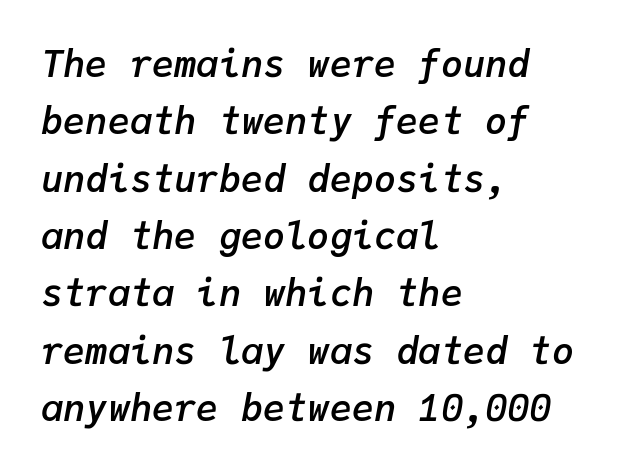
Q: Is the text bold? A: Semi-bold.
Q: Is the text italic (slanted)? A: Yes, it leans right by about 9 degrees.
Q: Is the text underlined? A: No.
Q: How is the paragraph aligned? A: Left-aligned.
Q: Is the spacing between letters normal or unusually wide? A: Normal.
Q: Is the spacing between lines tight, normal or loose? A: Normal.
Q: Width (condensed, normal, or wide)? A: Normal.
Q: Stroke contrast? A: Low.
Q: x-height? A: Medium.
Q: Monospaced? A: Yes.
